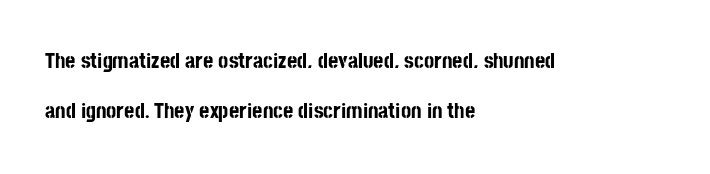
Q: Is the text bold? A: Yes.
Q: Is the text italic (slanted)? A: No, it is upright.
Q: Is the text underlined? A: No.
Q: How is the paragraph aligned? A: Left-aligned.
Q: Is the spacing between letters normal or unusually wide? A: Normal.
Q: Is the spacing between lines tight, normal or loose? A: Loose.
